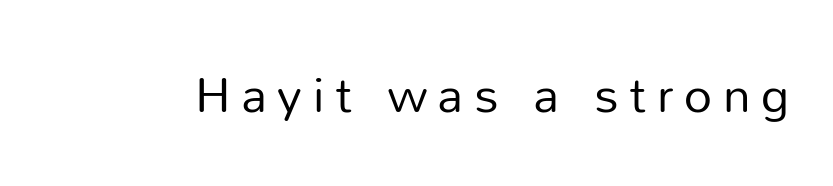
The image shows 49 px regular-weight sans-serif type, upright; set unusually wide letter spacing (+0.22 em), not underlined; low stroke contrast and a medium x-height.
